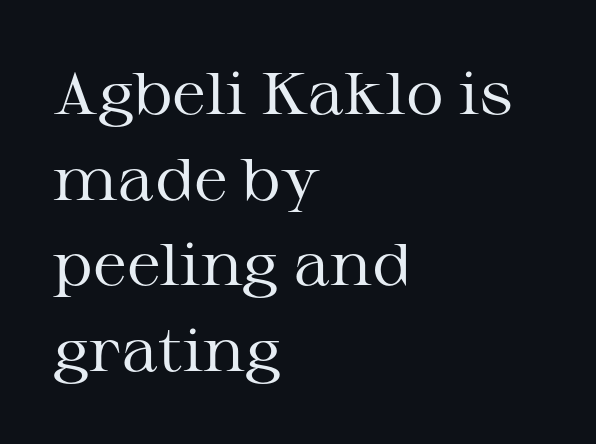
The image shows 59 px regular-weight, wide serif type, upright; set left-aligned, normal line spacing (1.45x), normal letter spacing, not underlined; medium stroke contrast and a medium x-height.
